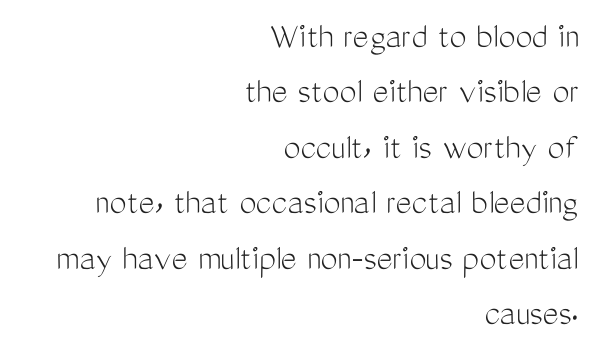
Every character sits straight up, as roman type does. Here the designer chose a conventional face with non-uniform glyph widths. Compared with a flush-left layout, this one pins lines to the opposite, right side. The space beneath each line is pristine and unruled.
